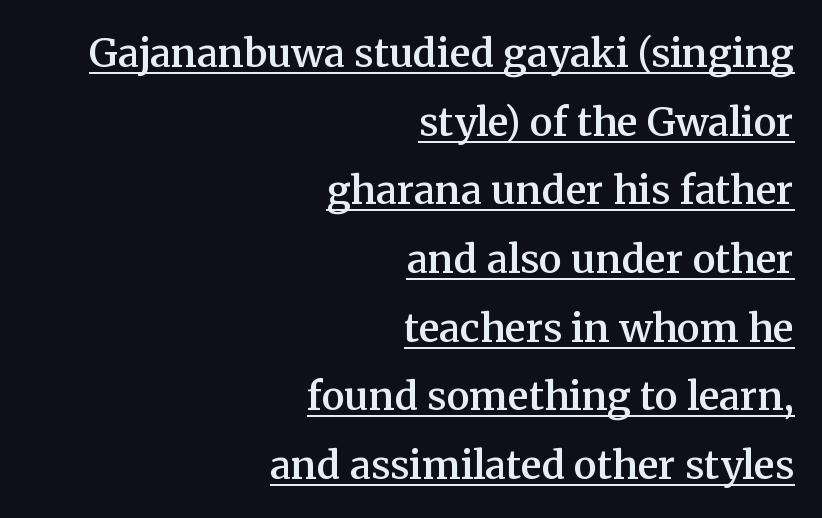
{"serif": "yes", "italic": "no", "bold": "semi", "weight": "semibold", "width": "normal", "stroke_contrast": "medium", "x_height": "medium", "monospaced": "no", "underline": "yes", "align": "right", "line_spacing_ratio": 1.76, "letter_spacing": "normal", "letter_spacing_em": 0.0, "glyph_px": 39}
